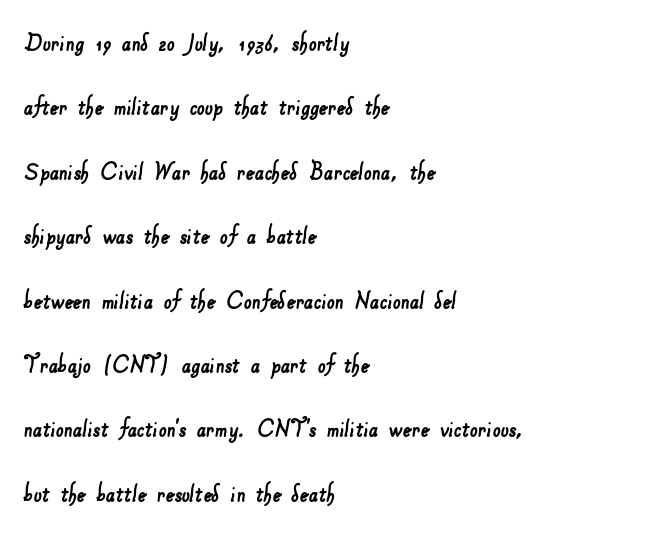
Are there feet on the stems? There aren't — it's a sans. The leading is generous, giving the passage an open texture. The rendering uses natural spacing where letterforms have individual widths. Nothing unusual about the tracking: characters are spaced as the font intends. The zone under the glyphs is completely vacant. Horizontally, the lines are justified to the leading edge only.
